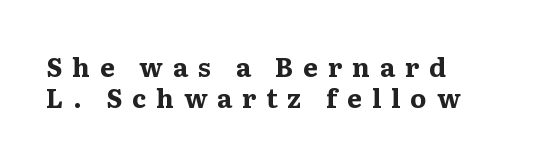
{"italic": "no", "bold": "yes", "underline": "no", "align": "left", "line_spacing_ratio": 1.2, "letter_spacing": "wide", "letter_spacing_em": 0.38, "glyph_px": 26}
